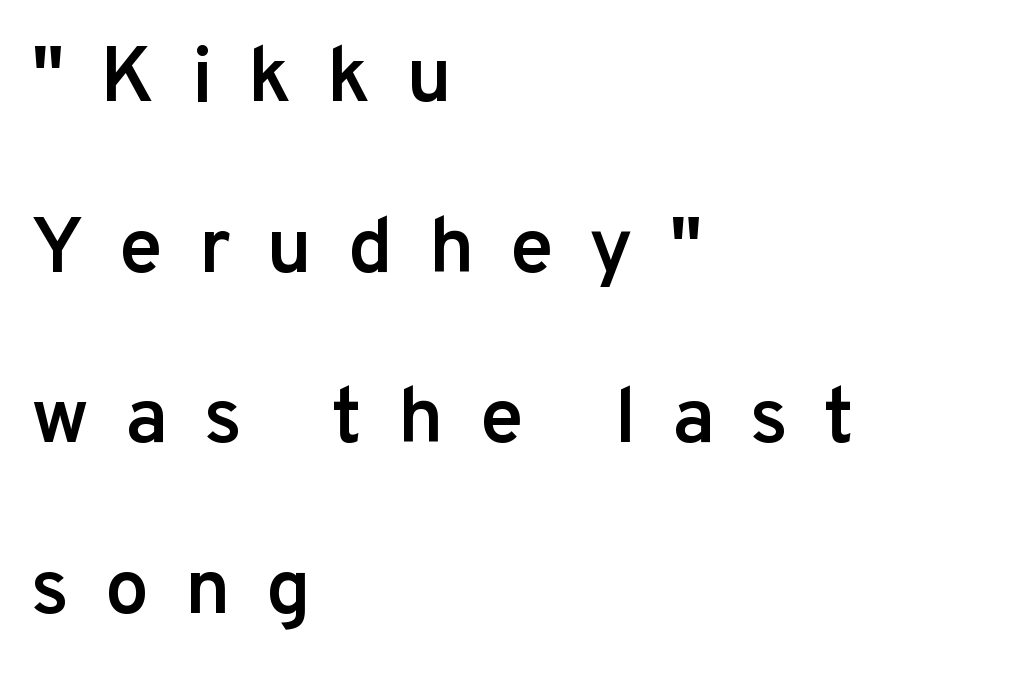
The image shows 79 px semibold sans-serif type, upright; set left-aligned, loose line spacing (2.16x), unusually wide letter spacing (+0.45 em), not underlined; low stroke contrast and a medium x-height.
